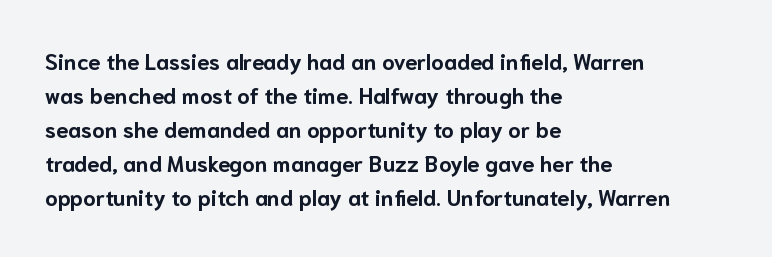
{"italic": "no", "bold": "yes", "underline": "no", "align": "left", "line_spacing": "normal", "line_spacing_ratio": 1.55, "letter_spacing": "normal", "letter_spacing_em": 0.0, "glyph_px": 22}
